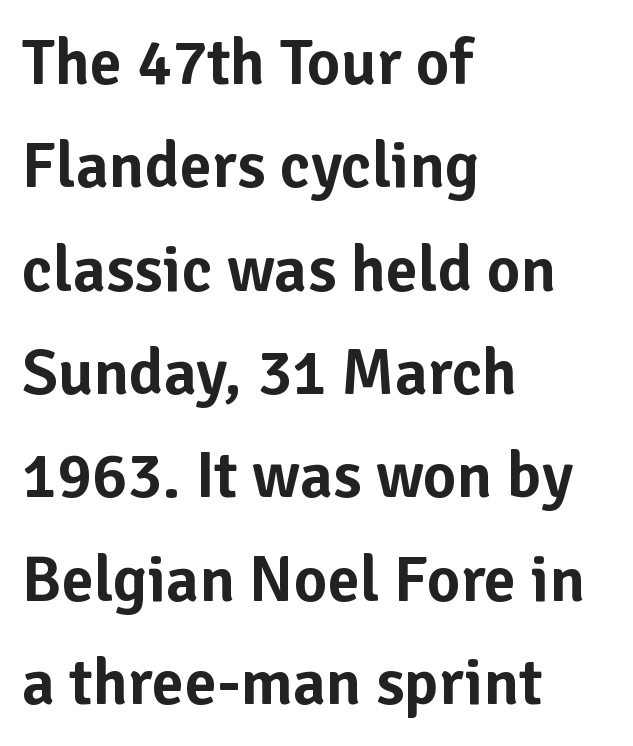
How are the letters spaced? Ordinarily, with no added tracking. Think of a printed novel: that variable character pitch is what you see here. Each row of text sits above clean, open space. The typeface chosen for these lines omits serifs. A classic flush-left, rag-right setting is used for this passage.
